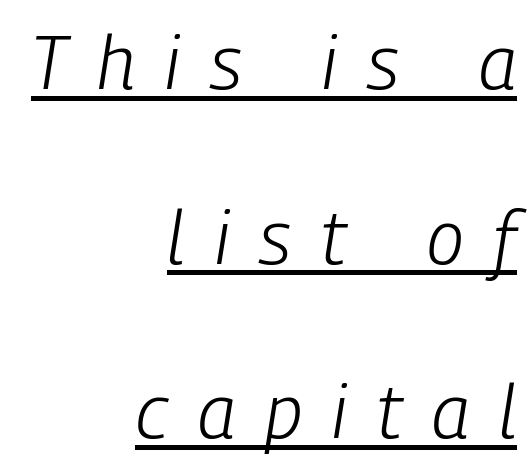
The image shows 75 px light, condensed type, italic (leaning right); set right-aligned, loose line spacing (2.33x), unusually wide letter spacing (+0.4 em), underlined; low stroke contrast and a medium x-height.
